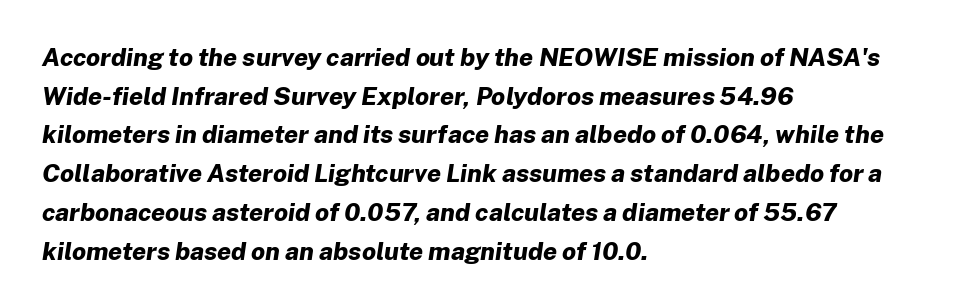
Q: Is the text bold? A: Yes.
Q: Is the text italic (slanted)? A: Yes, it leans right by about 8 degrees.
Q: Is the text underlined? A: No.
Q: How is the paragraph aligned? A: Left-aligned.
Q: Is the spacing between letters normal or unusually wide? A: Normal.
Q: Is the spacing between lines tight, normal or loose? A: Normal.
